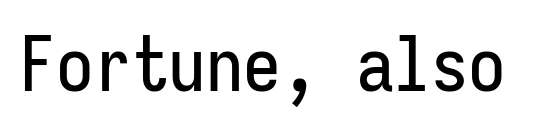
Nothing sits at the stroke ends, so this counts as sans-serif. No word sits above an underline. Rendered with straight, roman letterforms. The type is set solid horizontally, with unmodified tracking. These lines are rendered in a fixed-pitch font.
